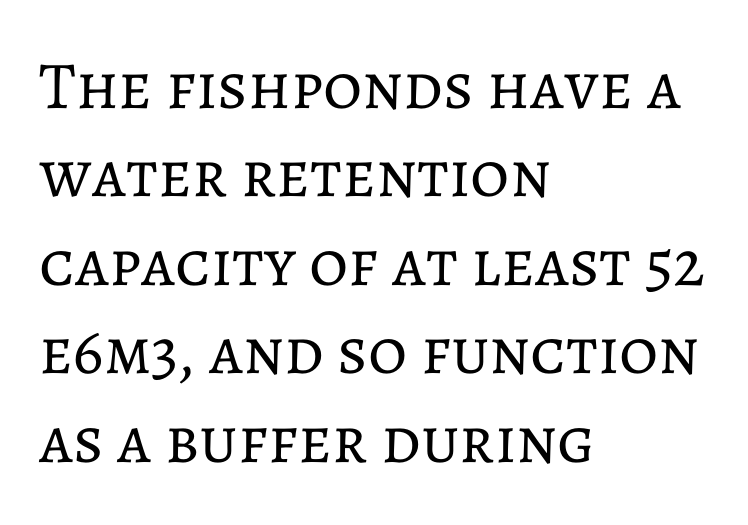
{"italic": "no", "bold": "no", "weight": "regular", "width": "normal", "stroke_contrast": "low", "x_height": "medium", "monospaced": "no", "underline": "no", "align": "left", "line_spacing": "normal", "line_spacing_ratio": 1.32, "letter_spacing": "normal", "letter_spacing_em": 0.0, "glyph_px": 67}
